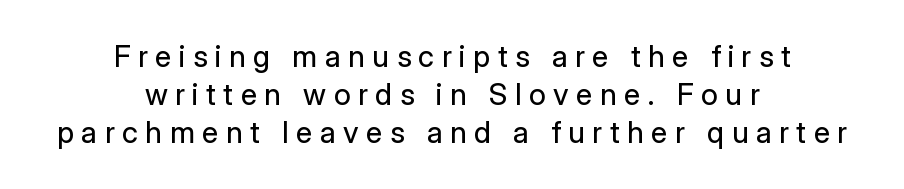
The characters are drawn with everyday or finer stroke widths. The specimen omits any rule beneath the text block's lines. The tracking jumps out immediately: characters are airy and widely separated. A typesetter would call this leading conventional body-copy spacing.
